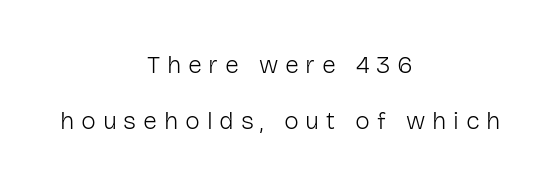
Q: Is the text bold? A: No.
Q: Is the text italic (slanted)? A: No, it is upright.
Q: Is the text underlined? A: No.
Q: How is the paragraph aligned? A: Centered.
Q: Is the spacing between letters normal or unusually wide? A: Unusually wide.
Q: Is the spacing between lines tight, normal or loose? A: Loose.
